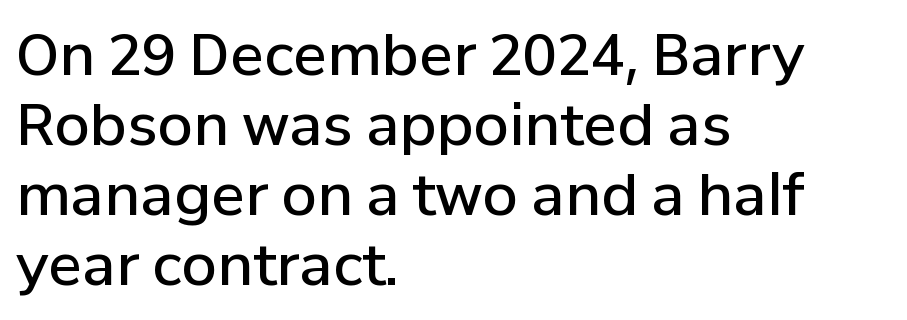
Q: Is the text bold? A: Semi-bold.
Q: Is the text italic (slanted)? A: No, it is upright.
Q: Is the typeface a serif or a sans-serif typeface? A: Sans-serif.
Q: Is the text underlined? A: No.
Q: How is the paragraph aligned? A: Left-aligned.
Q: Is the spacing between letters normal or unusually wide? A: Normal.
Q: Width (condensed, normal, or wide)? A: Normal.
Q: Stroke contrast? A: Low.
Q: x-height? A: Medium.
Q: Monospaced? A: No.
